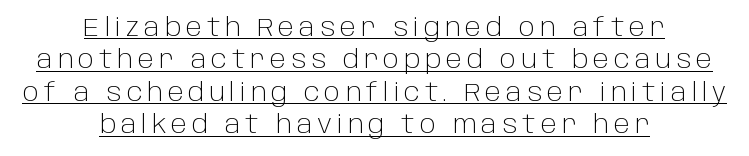
These lines are centered, leaving both edges ragged. Unbolded letterforms with no extra heft. In terms of posture, this sample is upright. These lines sit exactly where default settings would place them. Quick note: underline on. You could only call the tracking loose — the letters float apart.
